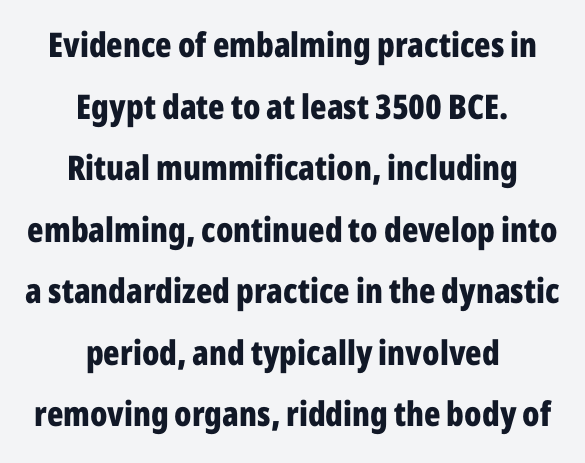
{"serif": "no", "italic": "no", "bold": "yes", "weight": "bold", "width": "condensed", "stroke_contrast": "low", "x_height": "medium", "monospaced": "no", "underline": "no", "align": "center", "line_spacing_ratio": 1.81, "letter_spacing": "normal", "letter_spacing_em": 0.0, "glyph_px": 34}
